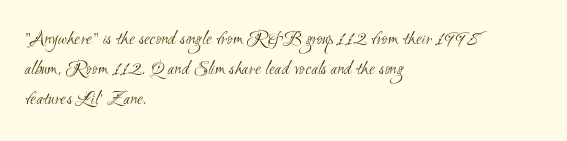
Q: Is the text bold? A: No.
Q: Is the text underlined? A: No.
Q: How is the paragraph aligned? A: Left-aligned.
Q: Is the spacing between letters normal or unusually wide? A: Normal.
Q: Is the spacing between lines tight, normal or loose? A: Normal.
